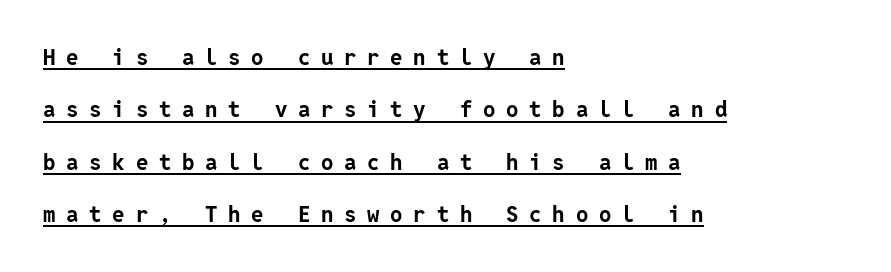
The image shows 22 px bold type, upright; set left-aligned, loose line spacing (2.38x), unusually wide letter spacing (+0.49 em), underlined.
